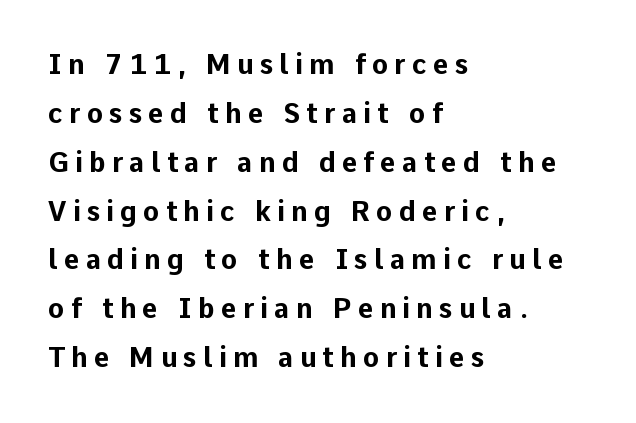
Left-aligned paragraph, ragged on the right. Does extra space separate the letters? Yes, quite a lot of it. The face used here has the dense, thick strokes of a bold. You can tell it's not italic because the verticals are truly vertical. Descenders hang freely into open space.
